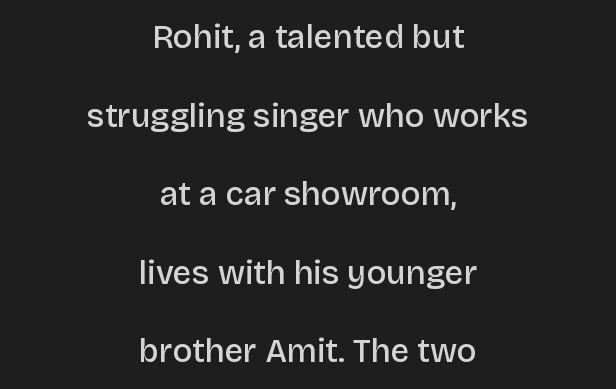
If you folded the block vertically in half, each line would mirror itself in length. Students, note that the glyphs here touch the page at normal intervals. Compared with typical paragraphs, the rows here are farther apart. Check the space under the baseline: it is left empty. Spacing verdict: proportional, widths tailored to each character.
